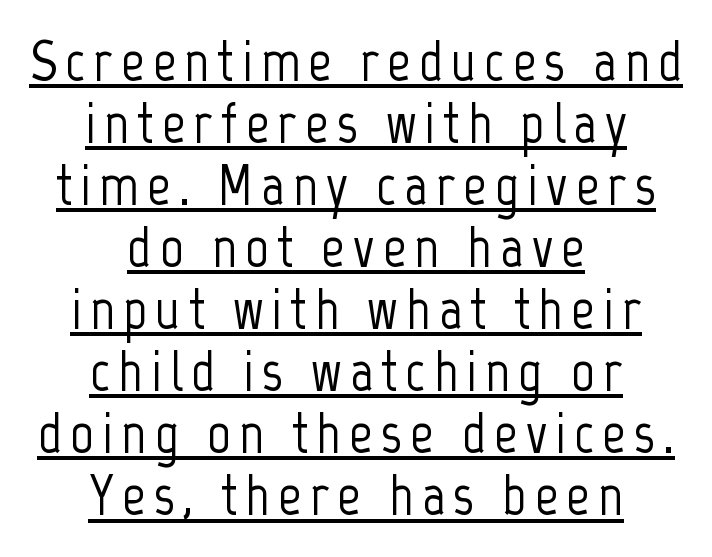
{"serif": "no", "italic": "no", "width": "condensed", "stroke_contrast": "low", "x_height": "medium", "monospaced": "no", "underline": "yes", "align": "center", "line_spacing": "tight", "line_spacing_ratio": 1.07, "glyph_px": 58}
